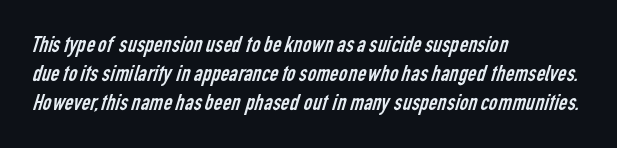
Q: Is the text bold? A: No.
Q: Is the text underlined? A: No.
Q: How is the paragraph aligned? A: Left-aligned.
Q: Is the spacing between letters normal or unusually wide? A: Normal.
